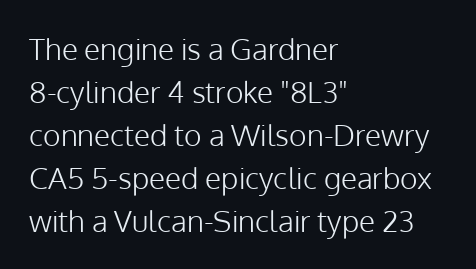
{"serif": "no", "italic": "no", "bold": "no", "weight": "light", "width": "normal", "stroke_contrast": "low", "x_height": "medium", "monospaced": "no", "underline": "no", "align": "left", "line_spacing": "normal", "line_spacing_ratio": 1.43, "letter_spacing": "normal", "letter_spacing_em": 0.0, "glyph_px": 30}
